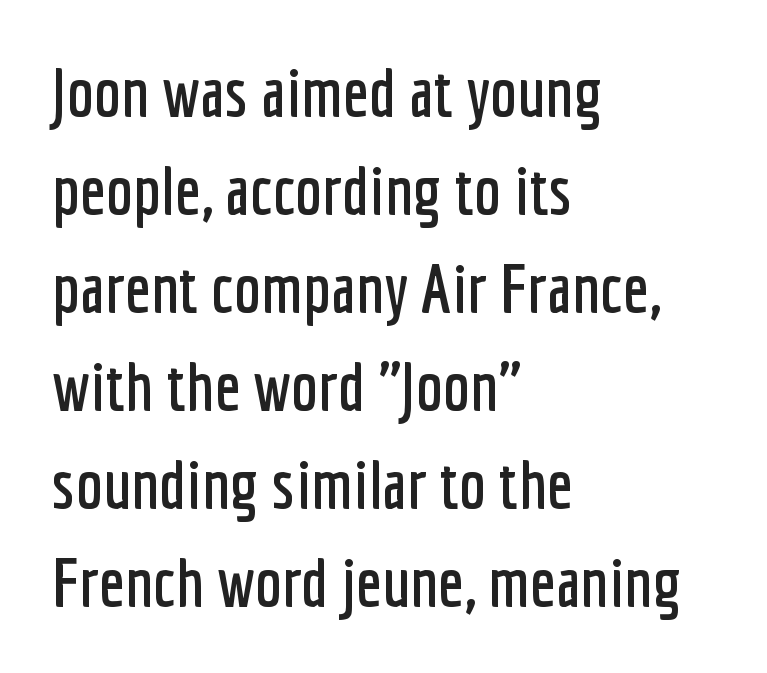
{"serif": "no", "italic": "no", "width": "condensed", "stroke_contrast": "low", "x_height": "medium", "monospaced": "no", "underline": "no", "align": "left", "line_spacing": "normal", "line_spacing_ratio": 1.44, "letter_spacing": "normal", "letter_spacing_em": 0.0, "glyph_px": 68}
